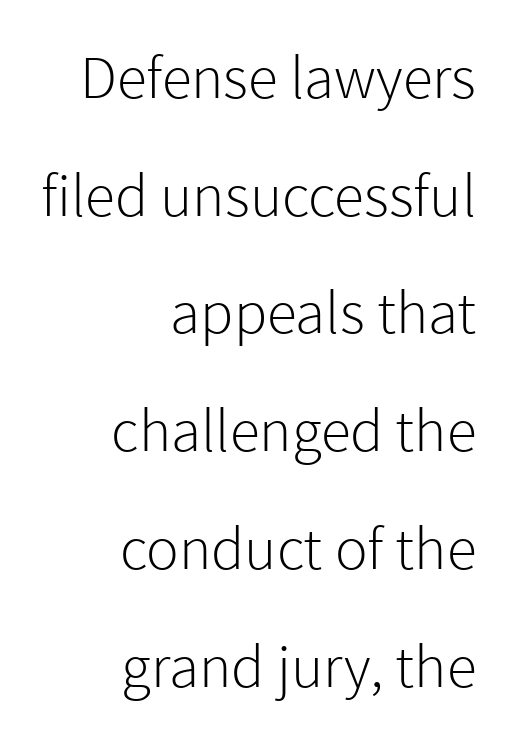
{"serif": "no", "italic": "no", "bold": "no", "weight": "light", "width": "normal", "x_height": "medium", "monospaced": "no", "underline": "no", "align": "right", "line_spacing": "loose", "line_spacing_ratio": 1.93, "letter_spacing": "normal", "letter_spacing_em": 0.0, "glyph_px": 61}
